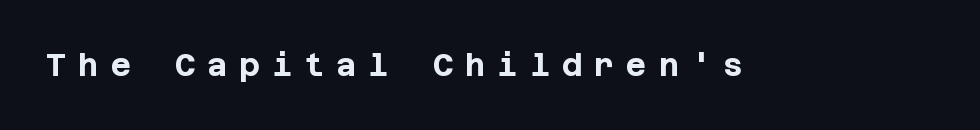
Q: Is the text bold? A: Yes.
Q: Is the text italic (slanted)? A: No, it is upright.
Q: Is the typeface a serif or a sans-serif typeface? A: Sans-serif.
Q: Is the text underlined? A: No.
Q: Is the spacing between letters normal or unusually wide? A: Unusually wide.
Q: Width (condensed, normal, or wide)? A: Normal.
Q: Stroke contrast? A: Low.
Q: x-height? A: Large.
